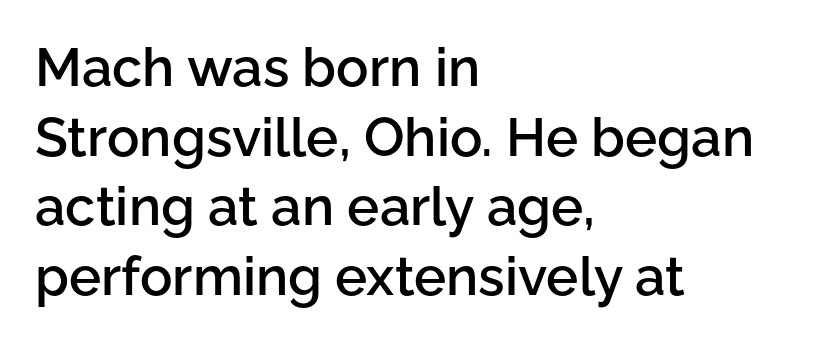
The image shows 54 px semibold sans-serif type, upright; set left-aligned, normal line spacing (1.29x), normal letter spacing, not underlined; low stroke contrast and a medium x-height.
